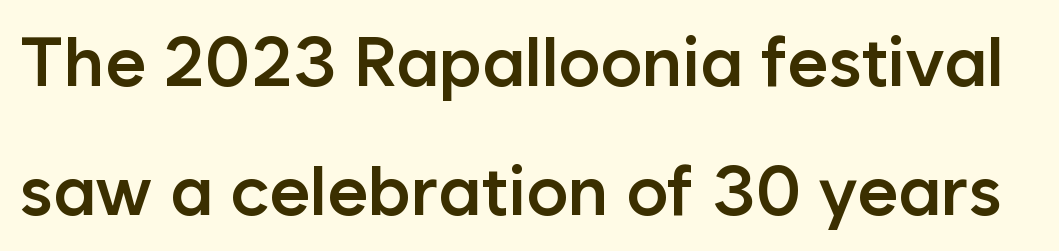
Check where the strokes stop: nothing finishes them off — pure sans. On the weight axis this lands at semibold, roughly 600. Characters remain perfectly vertical along every line. The gaps between neighbouring characters are ordinary and unremarkable. Glance below the letters and you will spot only blank space.
